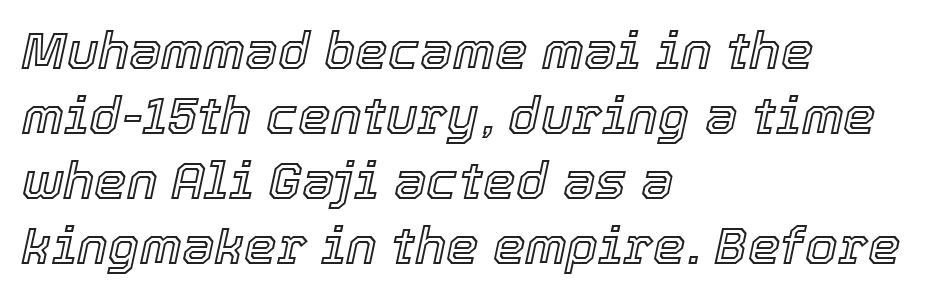
The image shows 52 px text type, italic (leaning right); set left-aligned, normal line spacing (1.25x), normal letter spacing, not underlined; a medium x-height.
